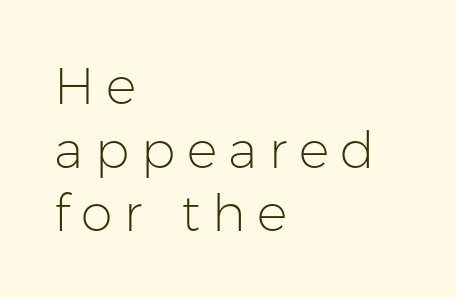
Q: Is the text bold? A: No.
Q: Is the text italic (slanted)? A: No, it is upright.
Q: Is the typeface a serif or a sans-serif typeface? A: Sans-serif.
Q: Is the text underlined? A: No.
Q: How is the paragraph aligned? A: Left-aligned.
Q: Is the spacing between letters normal or unusually wide? A: Unusually wide.
Q: Is the spacing between lines tight, normal or loose? A: Normal.
Q: Width (condensed, normal, or wide)? A: Normal.
Q: Stroke contrast? A: Low.
Q: x-height? A: Medium.
Q: Monospaced? A: No.
